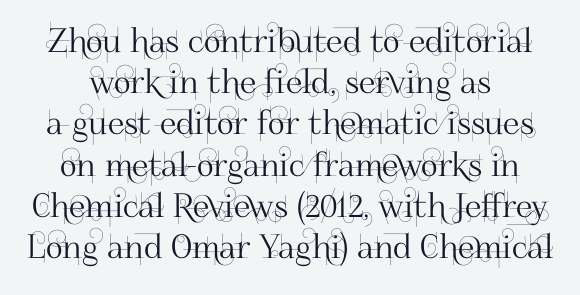
Q: Is the text italic (slanted)? A: No, it is upright.
Q: Is the typeface a serif or a sans-serif typeface? A: Sans-serif.
Q: Is the text underlined? A: No.
Q: Is the spacing between letters normal or unusually wide? A: Normal.
Q: Is the spacing between lines tight, normal or loose? A: Normal.
Q: Width (condensed, normal, or wide)? A: Normal.
Q: Stroke contrast? A: High.
Q: x-height? A: Small.
Q: Monospaced? A: No.
